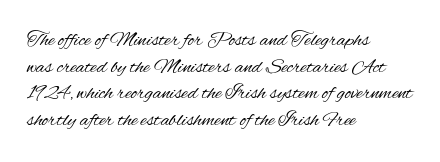
{"bold": "no", "underline": "no", "align": "left", "line_spacing": "normal", "line_spacing_ratio": 1.27, "letter_spacing": "normal", "letter_spacing_em": 0.0, "glyph_px": 21}
